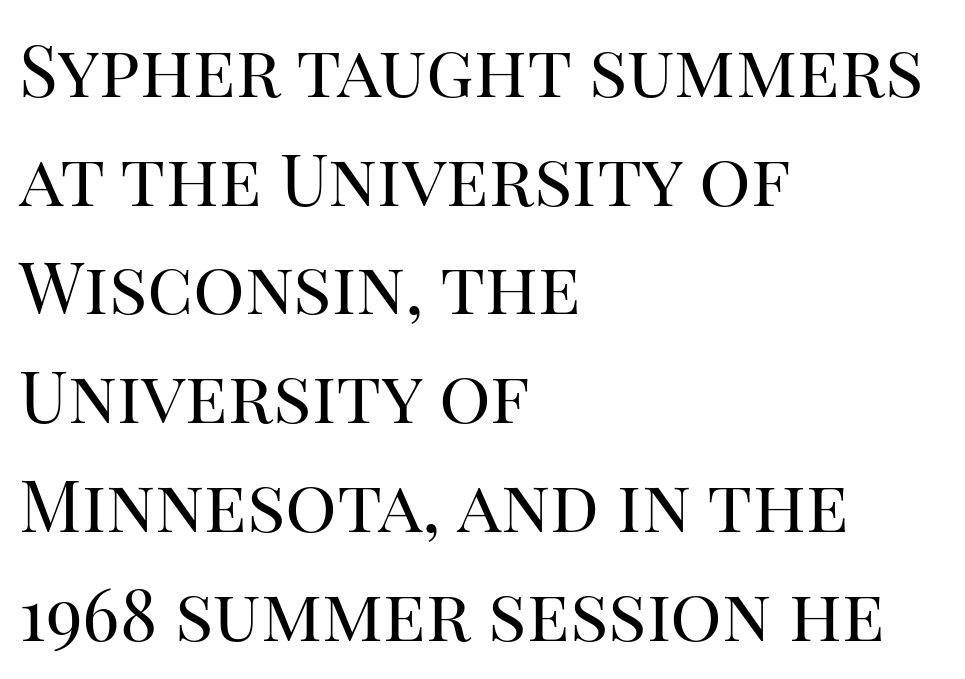
Words appear dense and cohesive because spacing is normal. What kind of face is this? One with serifs. Italic? Not at all — the glyphs are vertical. The words here are not underlined.
